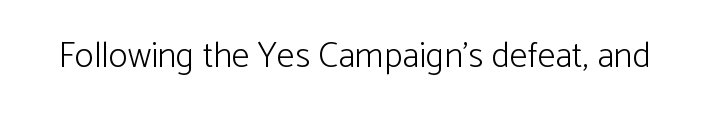
Each letter's strokes conclude bluntly, with no projecting serifs. Does the lettering tilt? It doesn't — this is upright. These lines are rendered in a variable-pitch font. The space directly below the letters is spotless.
